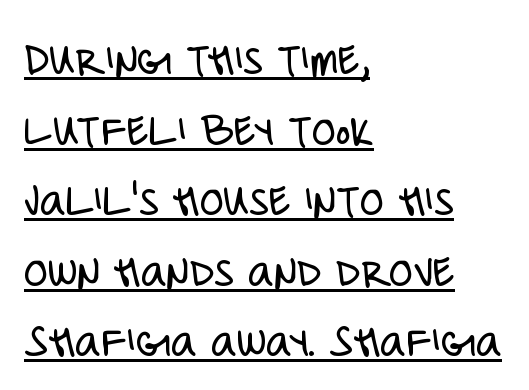
I'd call this a sans setting — the letters go barefoot. The typography opts for an upright posture over an oblique one. Character widths vary here, with narrow letters taking less room than wide ones. These lines sit exactly where default settings would place them.
